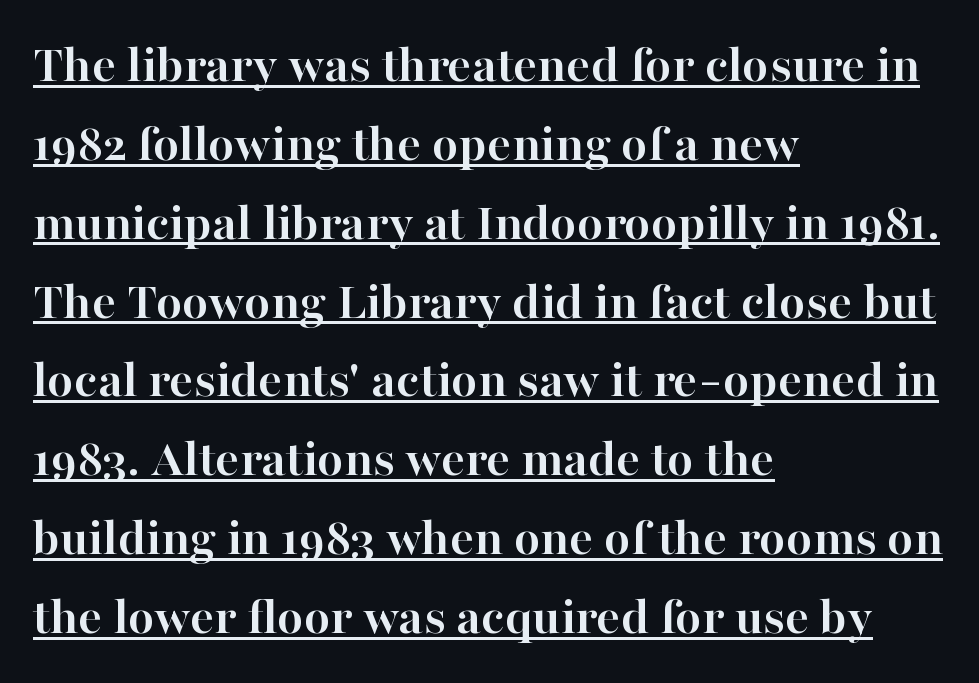
The image shows 54 px semibold serif type, upright; set left-aligned, normal line spacing (1.46x), normal letter spacing, underlined; high stroke contrast and a medium x-height.
